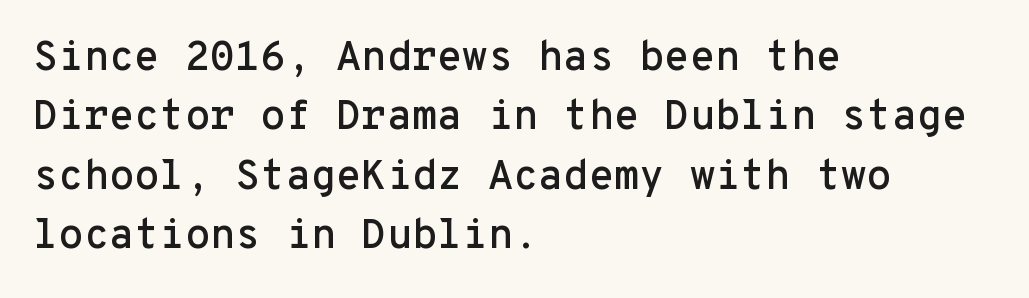
Normally led — the rows are evenly, conventionally spaced. These lines were composed using upright roman letters. The text was rendered using a sans face with plain stroke endings. Is this a fixed-width face? Yes — each glyph sits in an identical cell. Notice how the passage keeps a crisp vertical edge on the left only.
